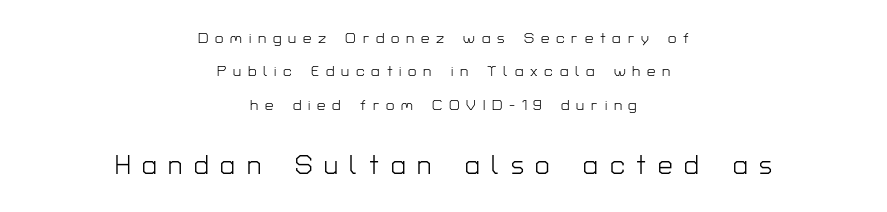
There is plenty of visible air inserted between adjacent glyphs. Rendered with straight, roman letterforms. The later block is typeset at a bigger size than the earlier block. The space beneath each line is pristine and unruled. No heavy texture on the line: the type isn't bold.
